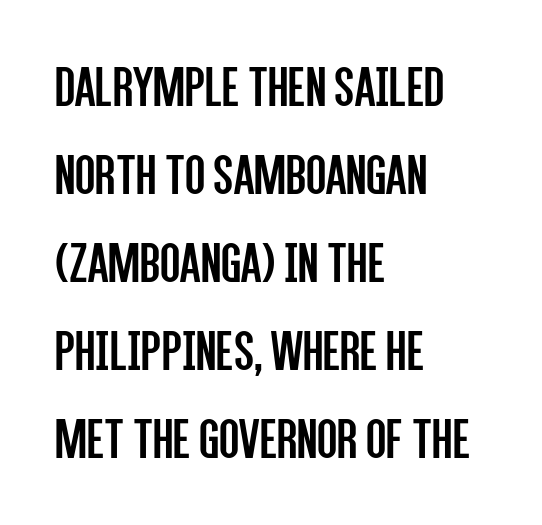
Varying glyph widths throughout — classic text-font behaviour. Descenders hang freely into open space. The letters sit at their default tracking, neither squeezed nor spread. The letterforms sit at book weight or below.
